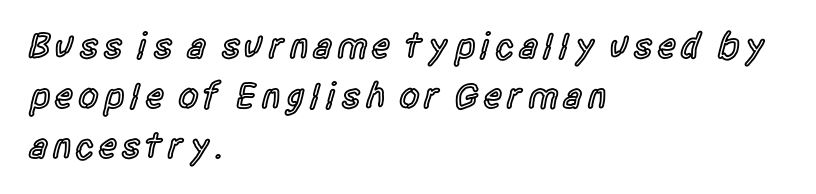
The lines are quadded left. Serif or sans? Sans — the stroke terminals are bare. A typesetter would call this proportional, since set widths differ per character. Decoration check: the copy has no underline. Strokes here are thickened, but only to semibold level.
